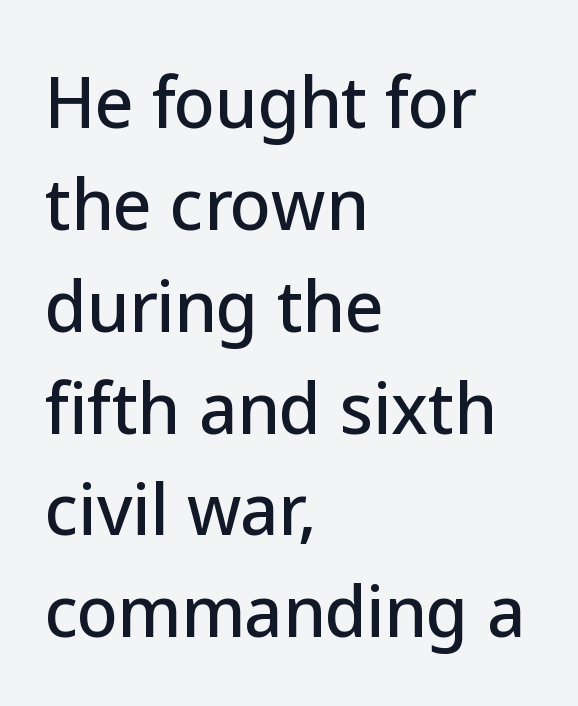
Q: Is the text italic (slanted)? A: No, it is upright.
Q: Is the typeface a serif or a sans-serif typeface? A: Sans-serif.
Q: Is the text underlined? A: No.
Q: How is the paragraph aligned? A: Left-aligned.
Q: Is the spacing between letters normal or unusually wide? A: Normal.
Q: Is the spacing between lines tight, normal or loose? A: Normal.
Q: Width (condensed, normal, or wide)? A: Normal.
Q: Stroke contrast? A: Low.
Q: x-height? A: Medium.
Q: Monospaced? A: No.
